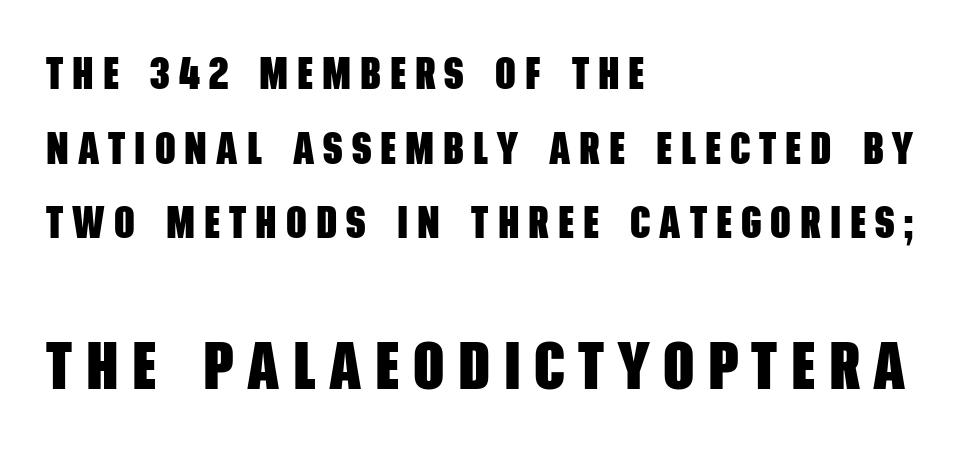
{"serif": "no", "bold": "yes", "weight": "heavy", "width": "condensed", "stroke_contrast": "low", "x_height": "large", "monospaced": "no", "underline": "no", "align": "left", "line_spacing": "normal", "line_spacing_ratio": 1.66, "letter_spacing": "wide", "letter_spacing_em": 0.2, "larger_block": "second", "size_ratio": 1.51, "glyph_px": 68}
